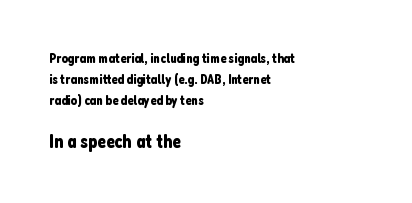
The type is set solid horizontally, with unmodified tracking. When letters stand straight like this, we call the style roman or upright. A bare baseline throughout the passage. The text block is weighted toward the left margin, trailing off unevenly rightward. The letters in the lower block stand taller than those in the block above. Is there much room between lines? A standard amount, neither cramped nor airy.
